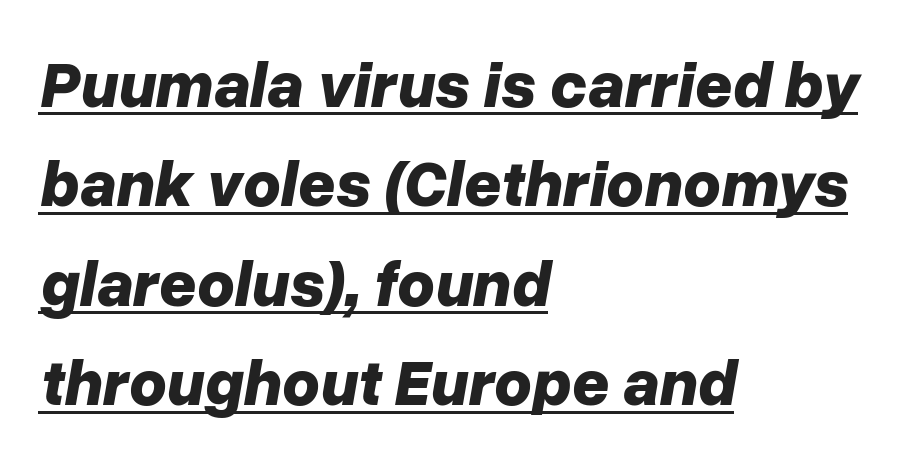
How heavy is the stroke? Heavy — this is a bold. The letters sit at their default tracking, neither squeezed nor spread. Every character sits at an angle, as italics do. Each line of the rendering has a horizontal stroke beneath the glyphs.
